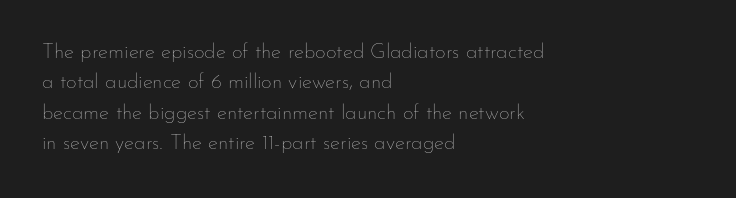
{"italic": "no", "bold": "no", "underline": "no", "align": "left", "line_spacing": "normal", "line_spacing_ratio": 1.45, "letter_spacing": "normal", "letter_spacing_em": 0.0, "glyph_px": 21}
